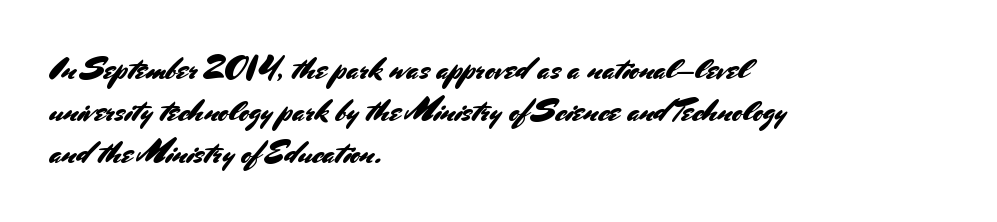
The image shows 31 px sans-serif type; set left-aligned, normal line spacing (1.35x), normal letter spacing, not underlined; medium stroke contrast and a small x-height.
